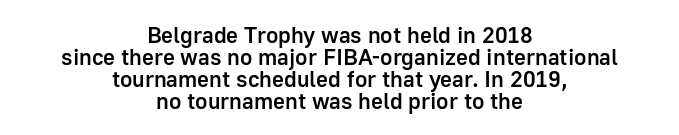
The image shows 23 px text type, upright; set centered, tight line spacing (0.95x), normal letter spacing, not underlined.
